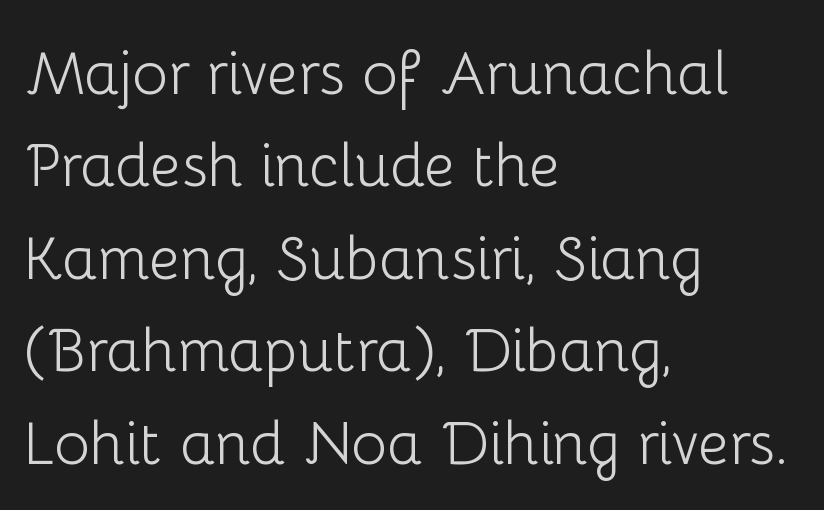
A classic flush-left, rag-right setting is used for this passage. Heft: none added — not bold. A normal amount of white space separates one row of letters from the next. This is the regular roman posture of the typeface.
